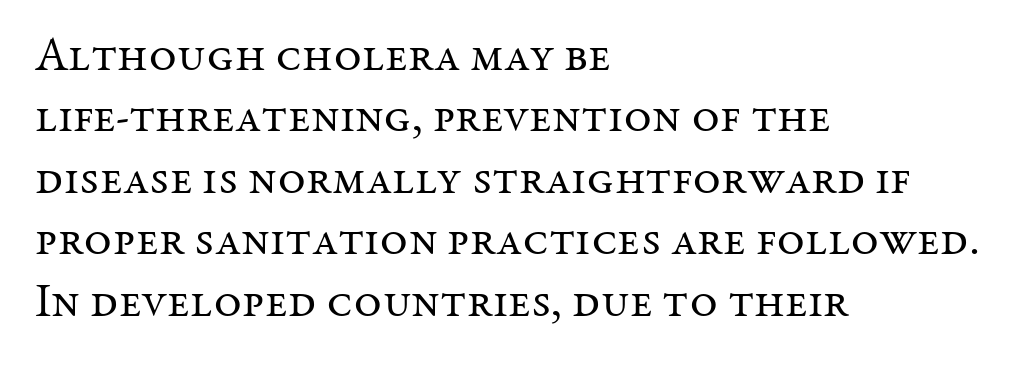
{"serif": "yes", "italic": "no", "bold": "no", "weight": "regular", "width": "normal", "stroke_contrast": "medium", "x_height": "medium", "monospaced": "no", "underline": "no", "align": "left", "line_spacing": "normal", "line_spacing_ratio": 1.28, "letter_spacing": "normal", "letter_spacing_em": 0.0, "glyph_px": 48}
